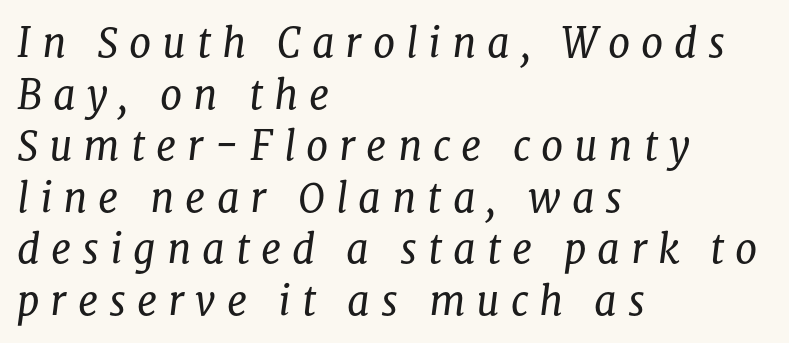
{"serif": "yes", "italic": "yes", "lean": "right", "slant_degrees": 8, "bold": "no", "weight": "regular", "width": "normal", "stroke_contrast": "low", "x_height": "medium", "monospaced": "no", "underline": "no", "align": "left", "line_spacing": "normal", "line_spacing_ratio": 1.29, "letter_spacing": "wide", "letter_spacing_em": 0.27, "glyph_px": 40}
